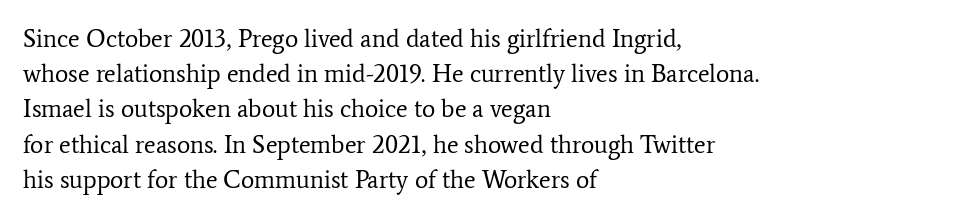
The image shows 25 px text type, upright; set left-aligned, normal line spacing (1.41x), normal letter spacing, not underlined.
